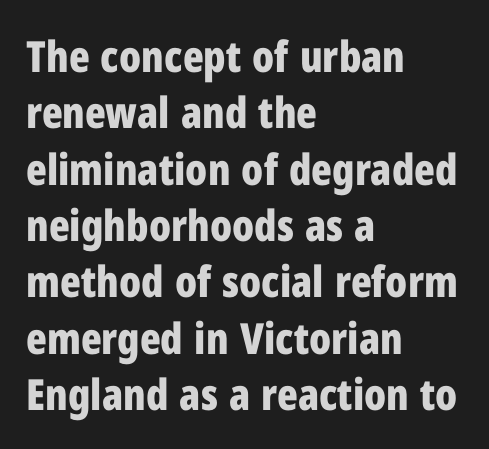
{"serif": "no", "italic": "no", "bold": "yes", "weight": "bold", "width": "condensed", "stroke_contrast": "low", "x_height": "medium", "monospaced": "no", "underline": "no", "align": "left", "line_spacing": "normal", "line_spacing_ratio": 1.31, "letter_spacing": "normal", "letter_spacing_em": 0.0, "glyph_px": 43}
